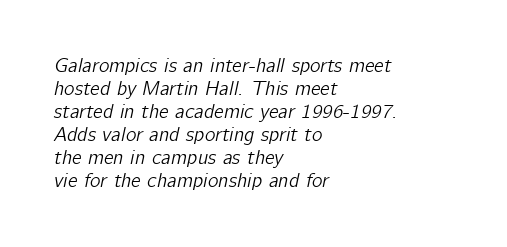
Between one letter and the next there's only the usual sliver of space. What's the leading like? Squeezed, with rows nearly overlapping. These lines stack with their left ends in a neat column. Has an underline been added? It has not. Posture: slanted.
